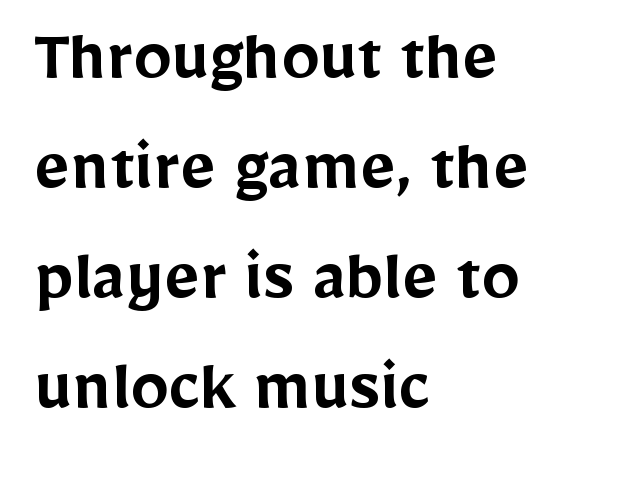
{"serif": "no", "italic": "no", "bold": "semi", "weight": "semibold", "width": "normal", "stroke_contrast": "low", "x_height": "medium", "monospaced": "no", "underline": "no", "align": "left", "line_spacing": "normal", "line_spacing_ratio": 1.43, "letter_spacing": "normal", "letter_spacing_em": 0.0, "glyph_px": 77}
